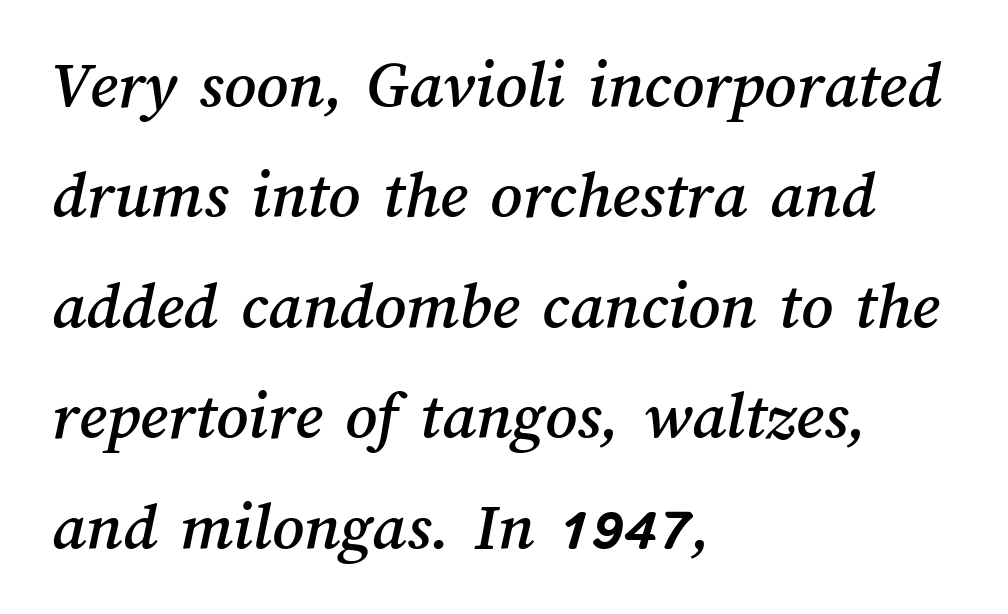
{"width": "normal", "stroke_contrast": "medium", "x_height": "medium", "monospaced": "no", "underline": "no", "align": "left", "line_spacing": "normal", "line_spacing_ratio": 1.6, "letter_spacing": "normal", "letter_spacing_em": 0.0, "glyph_px": 69}
